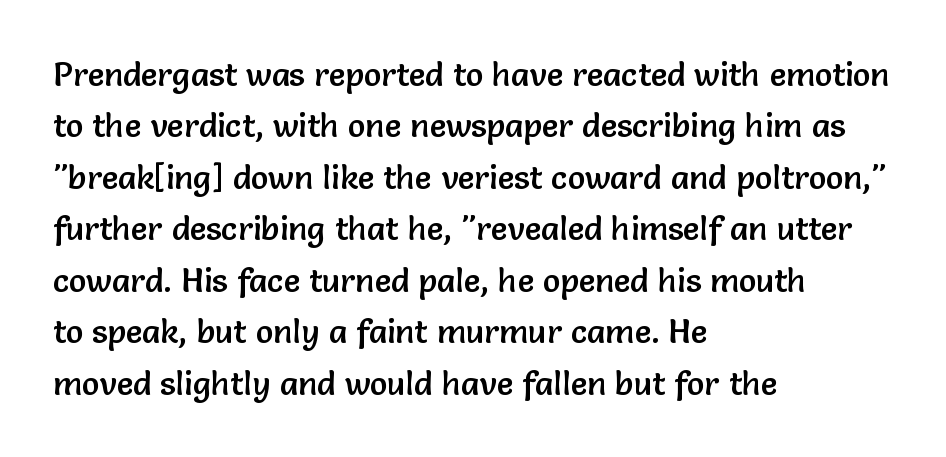
Descenders are the only things crossing below the line. Looks like regular typesetting: each glyph gets only the width it needs. Tracking value appears to be zero — textbook default spacing. A classic flush-left, rag-right setting is used for this passage. Nope, no serifs anywhere on these letters. Posture: vertical.
